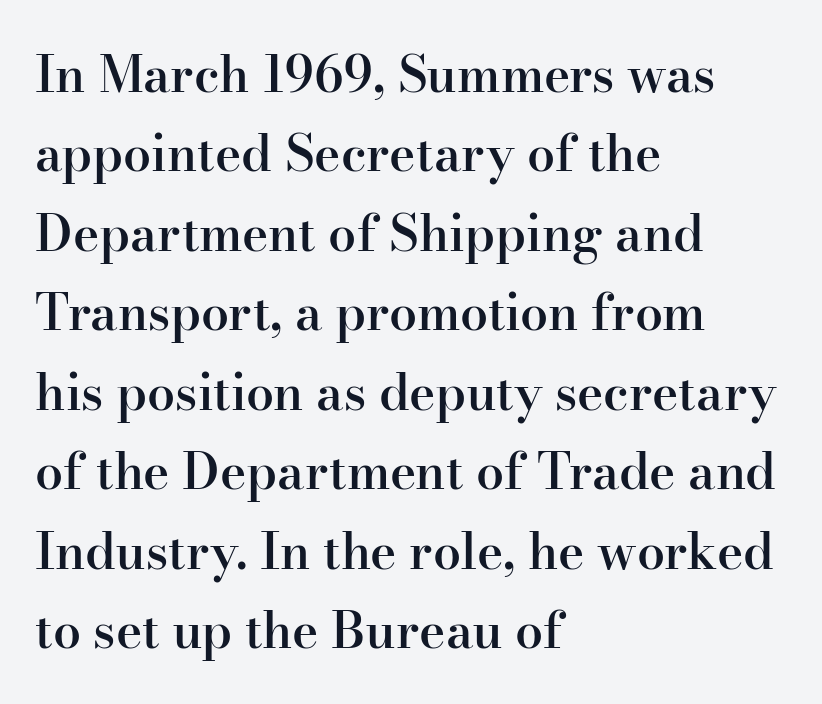
{"serif": "yes", "italic": "no", "bold": "semi", "weight": "semibold", "width": "normal", "stroke_contrast": "high", "x_height": "small", "monospaced": "no", "underline": "no", "align": "left", "line_spacing": "normal", "line_spacing_ratio": 1.59, "letter_spacing": "normal", "letter_spacing_em": 0.0, "glyph_px": 50}
